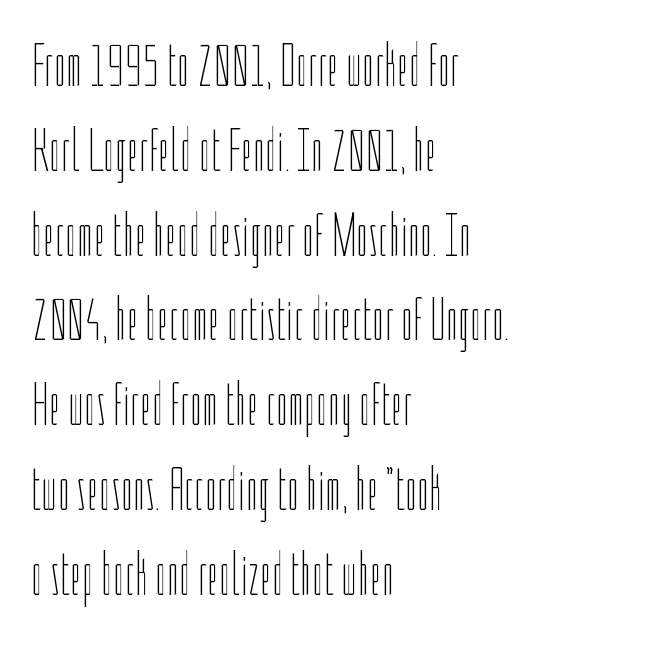
{"italic": "no", "bold": "no", "weight": "thin", "width": "condensed", "stroke_contrast": "low", "x_height": "medium", "monospaced": "no", "underline": "no", "align": "left", "line_spacing": "normal", "line_spacing_ratio": 1.39, "letter_spacing": "normal", "letter_spacing_em": 0.0, "glyph_px": 61}
